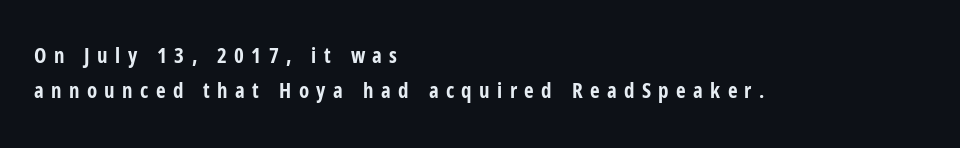
The typesetter chose a ragged-right arrangement here. These words are printed bold, with thick strokes throughout. Baseline-to-baseline distance is the conventional proportion of letter height. Honestly, the letter spacing is so wide it's the main thing you notice. Quick note: not italic, upright. Words float on clear page, feet unadorned.
